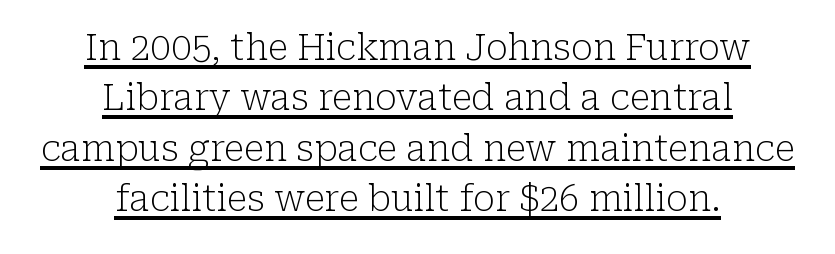
Q: Is the text bold? A: No.
Q: Is the text italic (slanted)? A: No, it is upright.
Q: Is the typeface a serif or a sans-serif typeface? A: Serif.
Q: Is the text underlined? A: Yes.
Q: How is the paragraph aligned? A: Centered.
Q: Is the spacing between letters normal or unusually wide? A: Normal.
Q: Is the spacing between lines tight, normal or loose? A: Normal.
Q: Width (condensed, normal, or wide)? A: Normal.
Q: Stroke contrast? A: Low.
Q: x-height? A: Medium.
Q: Monospaced? A: No.
